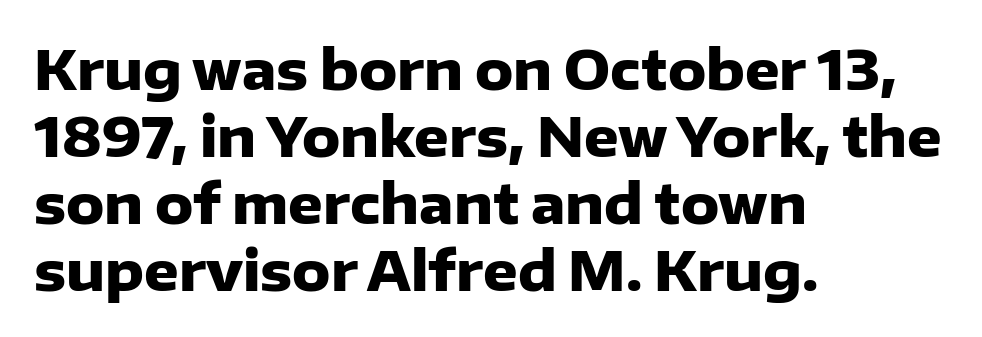
Q: Is the text bold? A: Yes.
Q: Is the text italic (slanted)? A: No, it is upright.
Q: Is the typeface a serif or a sans-serif typeface? A: Sans-serif.
Q: Is the text underlined? A: No.
Q: How is the paragraph aligned? A: Left-aligned.
Q: Is the spacing between letters normal or unusually wide? A: Normal.
Q: Width (condensed, normal, or wide)? A: Normal.
Q: Stroke contrast? A: Low.
Q: x-height? A: Medium.
Q: Monospaced? A: No.
